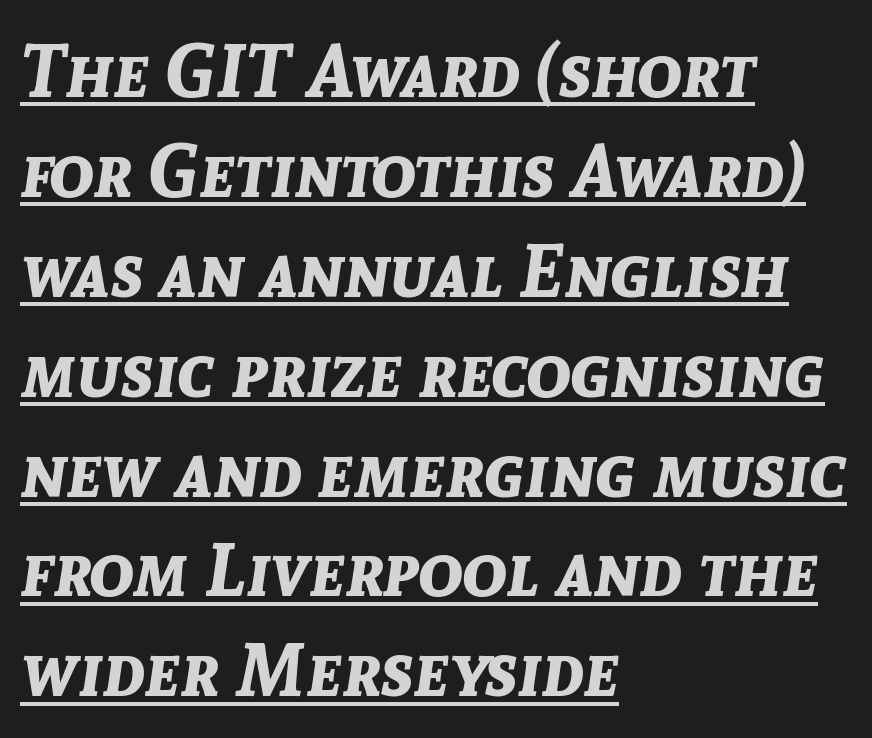
Q: Is the text bold? A: Yes.
Q: Is the text italic (slanted)? A: Yes, it leans right by about 8 degrees.
Q: Is the text underlined? A: Yes.
Q: How is the paragraph aligned? A: Left-aligned.
Q: Is the spacing between letters normal or unusually wide? A: Normal.
Q: Is the spacing between lines tight, normal or loose? A: Normal.
Q: Width (condensed, normal, or wide)? A: Normal.
Q: Stroke contrast? A: Low.
Q: x-height? A: Medium.
Q: Monospaced? A: No.
